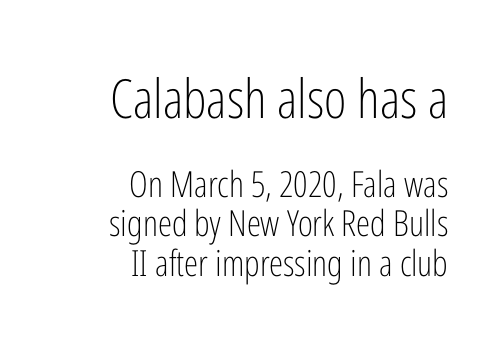
The image shows 54 px light, condensed sans-serif type, upright; set right-aligned, tight line spacing (1.09x), normal letter spacing, not underlined; the first (top) block is 1.5x larger; low stroke contrast and a medium x-height.
